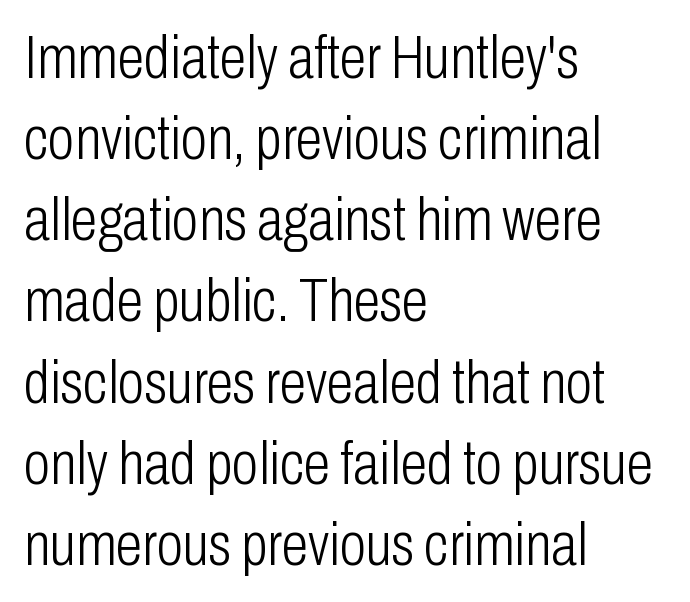
Is this a fixed-width face? No — the glyphs have proportional, varying widths. The designer left line spacing at the default. Letterform terminals end flat and unadorned throughout the passage. Compared with a typical body face, this is equally light or lighter still.
